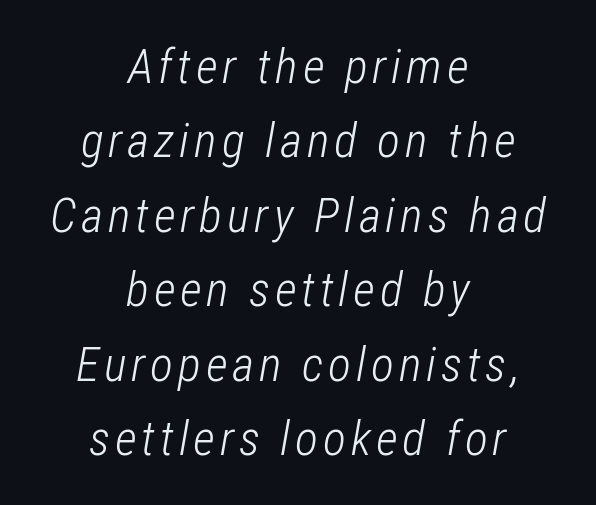
The image shows 48 px light, condensed type, italic (leaning right); set centered, normal line spacing (1.55x), not underlined; low stroke contrast and a medium x-height.
